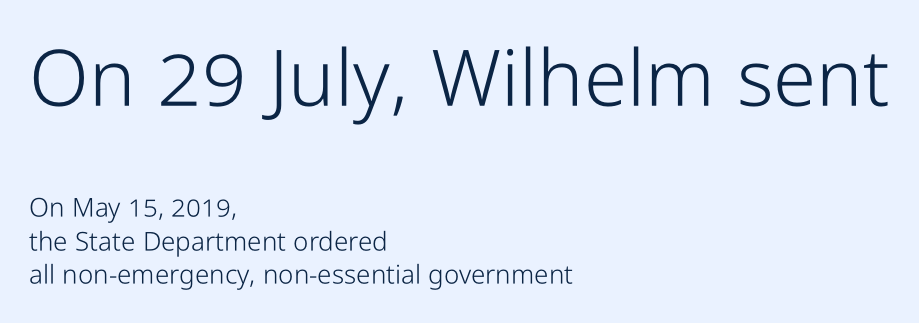
{"serif": "no", "italic": "no", "bold": "no", "weight": "light", "width": "condensed", "stroke_contrast": "low", "x_height": "medium", "monospaced": "no", "underline": "no", "align": "left", "line_spacing": "normal", "line_spacing_ratio": 1.28, "letter_spacing": "normal", "letter_spacing_em": 0.0, "larger_block": "first", "size_ratio": 3.0, "glyph_px": 78}
